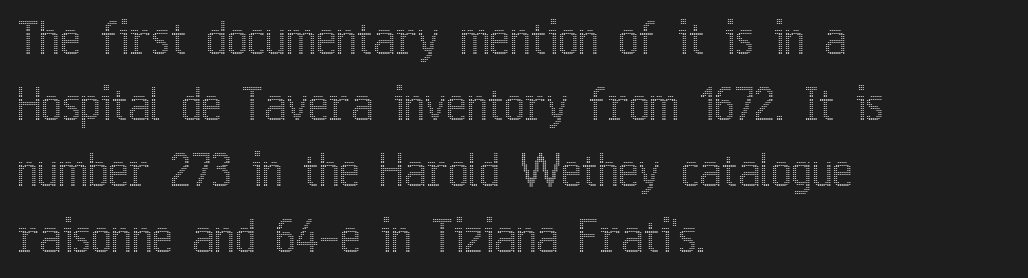
The image shows 44 px condensed type, upright; set left-aligned, normal line spacing (1.5x), normal letter spacing, not underlined; a medium x-height.
